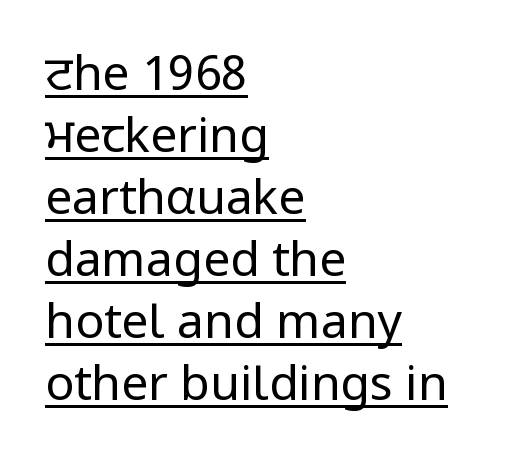
{"serif": "no", "italic": "no", "bold": "no", "weight": "regular", "width": "condensed", "stroke_contrast": "low", "x_height": "large", "monospaced": "no", "underline": "yes", "align": "left", "line_spacing": "normal", "line_spacing_ratio": 1.29, "letter_spacing": "normal", "letter_spacing_em": 0.0, "glyph_px": 48}
